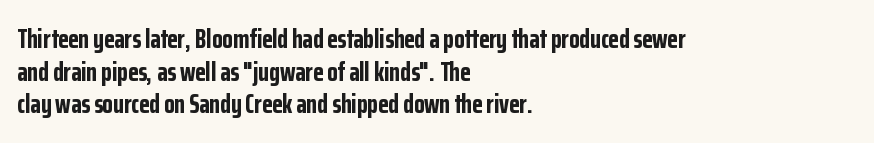
Q: Is the text bold? A: Yes.
Q: Is the text italic (slanted)? A: No, it is upright.
Q: Is the text underlined? A: No.
Q: How is the paragraph aligned? A: Left-aligned.
Q: Is the spacing between letters normal or unusually wide? A: Normal.
